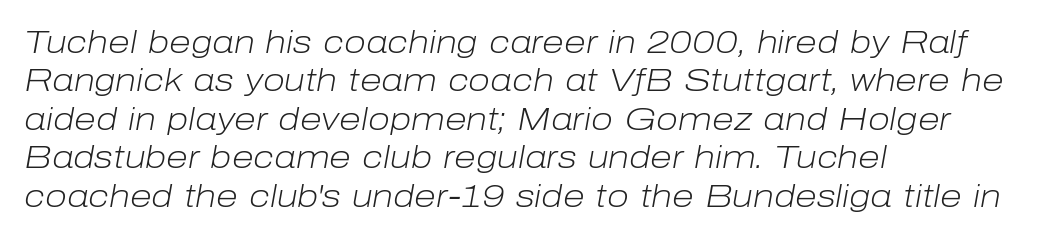
This rendering features lettering with no underline. The letters sit at their default tracking, neither squeezed nor spread. Each letter keeps its own natural width here, so spacing adapts to shape. This is oblique type, the kind used for emphasis or titles. Stem width sits at or under what a default text font uses.
